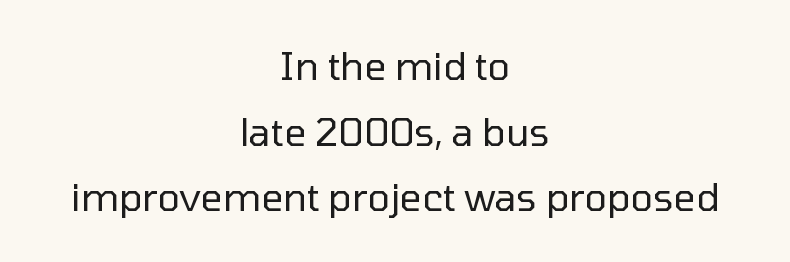
Q: Is the text bold? A: No.
Q: Is the text italic (slanted)? A: No, it is upright.
Q: Is the typeface a serif or a sans-serif typeface? A: Sans-serif.
Q: Is the text underlined? A: No.
Q: How is the paragraph aligned? A: Centered.
Q: Is the spacing between letters normal or unusually wide? A: Normal.
Q: Width (condensed, normal, or wide)? A: Normal.
Q: Stroke contrast? A: Low.
Q: x-height? A: Medium.
Q: Monospaced? A: No.
